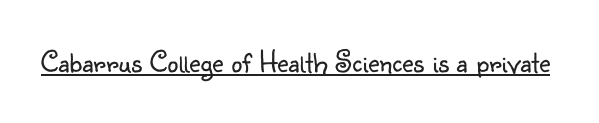
The image shows 31 px light sans-serif type, upright; set normal letter spacing, underlined; low stroke contrast and a small x-height.
